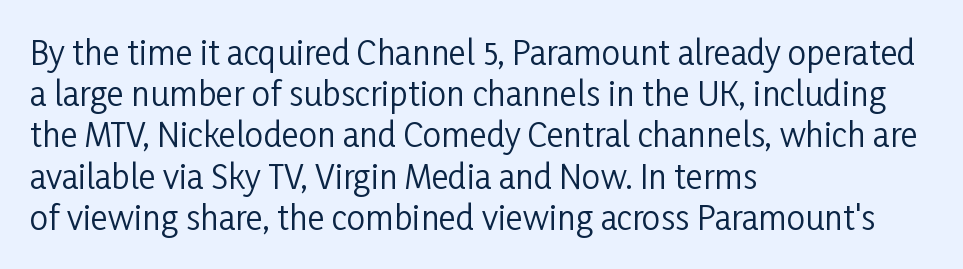
The image shows 33 px regular-weight, condensed sans-serif type, upright; set left-aligned, normal line spacing (1.25x), normal letter spacing, not underlined; low stroke contrast and a medium x-height.
